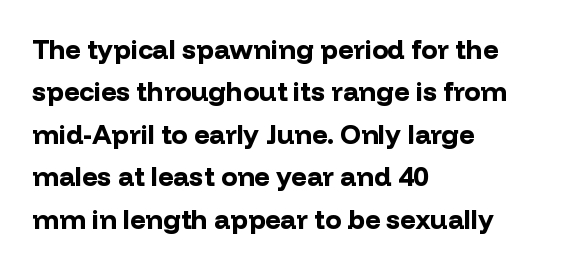
The axis of the letterforms is exactly vertical. The passage is arranged the way most books set body copy — flush left. Beneath every word, the page is bare. Summary of weight: heavy, a full bold. In terms of leading, this rendering sits right in the middle.
